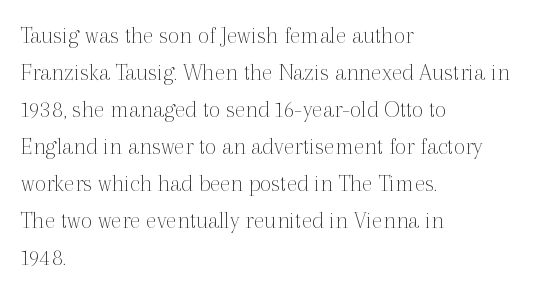
{"italic": "no", "bold": "no", "underline": "no", "align": "left", "line_spacing": "normal", "line_spacing_ratio": 1.48, "letter_spacing": "normal", "letter_spacing_em": 0.0, "glyph_px": 25}
